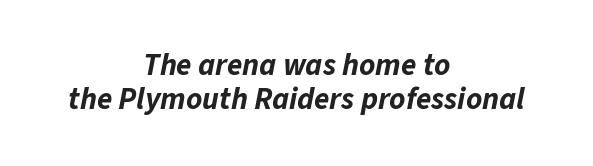
{"italic": "yes", "lean": "right", "slant_degrees": 11, "bold": "yes", "weight": "bold", "width": "normal", "stroke_contrast": "low", "x_height": "medium", "monospaced": "no", "underline": "no", "align": "center", "line_spacing": "tight", "line_spacing_ratio": 1.11, "letter_spacing": "normal", "letter_spacing_em": 0.0, "glyph_px": 31}
